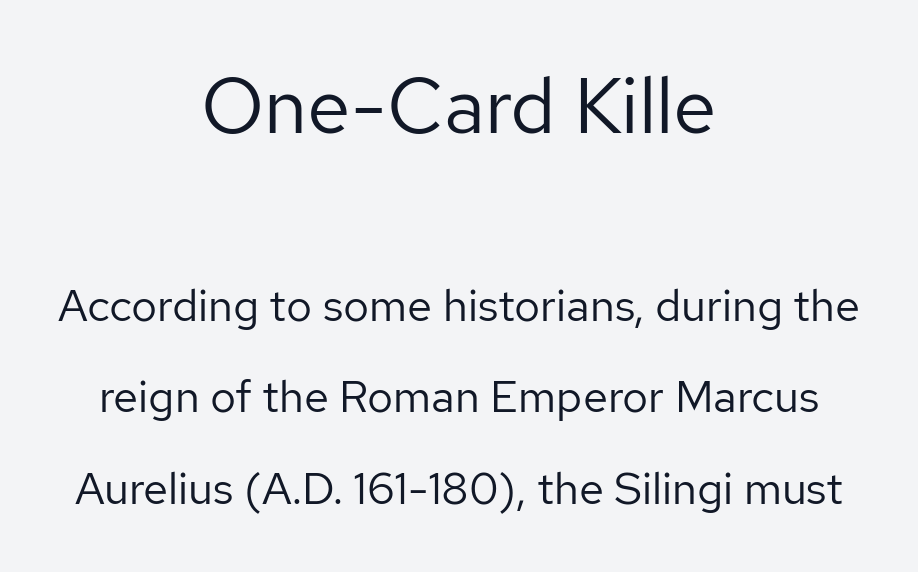
The image shows 78 px regular-weight sans-serif type, upright; set centered, loose line spacing (2.04x), normal letter spacing, not underlined; the first (top) block is 1.73x larger; low stroke contrast and a medium x-height.
